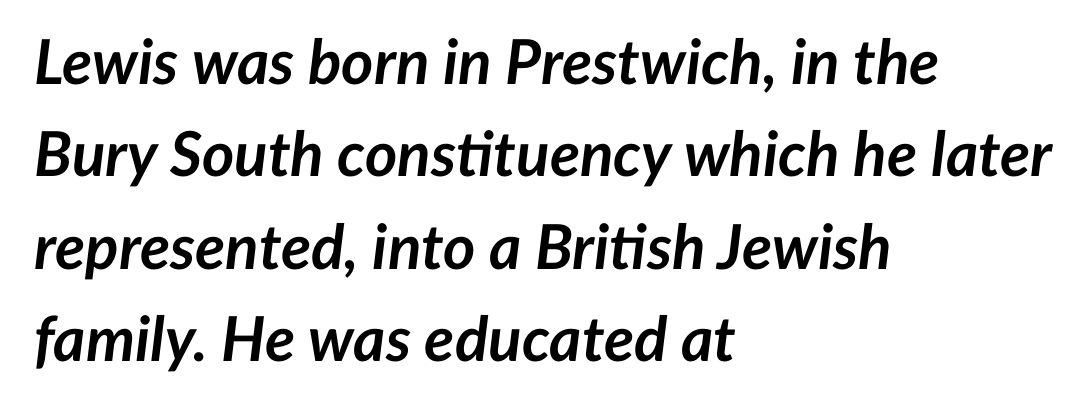
The image shows 62 px semibold type, italic (leaning right); set left-aligned, normal line spacing (1.49x), normal letter spacing, not underlined; low stroke contrast and a medium x-height.
